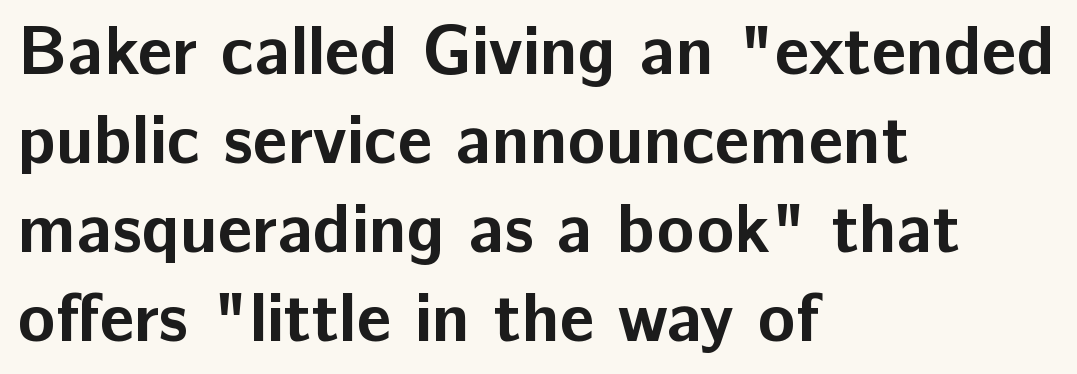
Q: Is the text bold? A: Yes.
Q: Is the text italic (slanted)? A: No, it is upright.
Q: Is the typeface a serif or a sans-serif typeface? A: Sans-serif.
Q: Is the text underlined? A: No.
Q: How is the paragraph aligned? A: Left-aligned.
Q: Is the spacing between letters normal or unusually wide? A: Normal.
Q: Is the spacing between lines tight, normal or loose? A: Normal.
Q: Width (condensed, normal, or wide)? A: Normal.
Q: Stroke contrast? A: Low.
Q: x-height? A: Medium.
Q: Monospaced? A: No.
